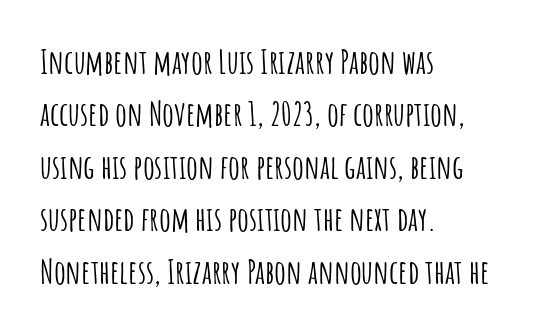
{"serif": "no", "italic": "no", "width": "condensed", "stroke_contrast": "low", "x_height": "large", "monospaced": "no", "underline": "no", "align": "left", "line_spacing": "normal", "line_spacing_ratio": 1.59, "letter_spacing": "normal", "letter_spacing_em": 0.0, "glyph_px": 33}
